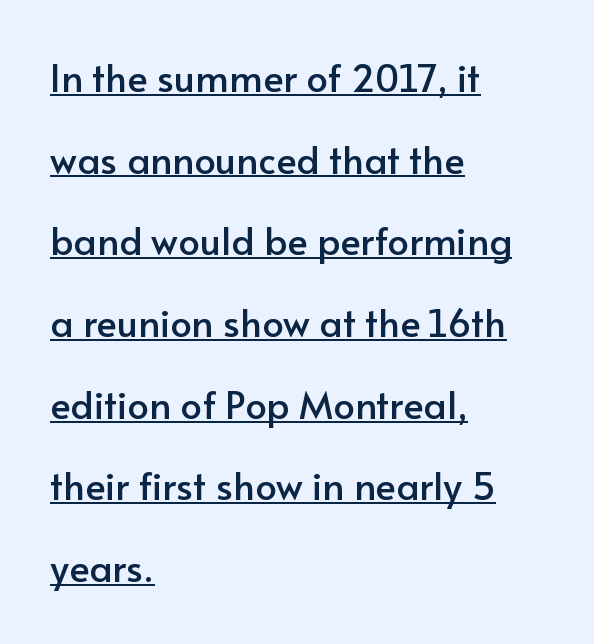
{"serif": "no", "italic": "no", "width": "normal", "stroke_contrast": "low", "x_height": "small", "monospaced": "no", "underline": "yes", "align": "left", "line_spacing": "loose", "line_spacing_ratio": 2.15, "letter_spacing": "normal", "letter_spacing_em": 0.0, "glyph_px": 38}
